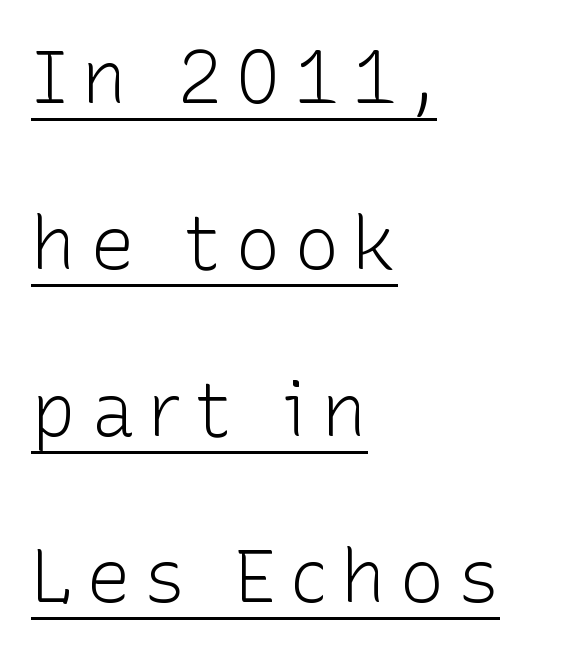
The image shows 75 px light sans-serif type, upright; set left-aligned, loose line spacing (2.22x), underlined; low stroke contrast and a medium x-height.
